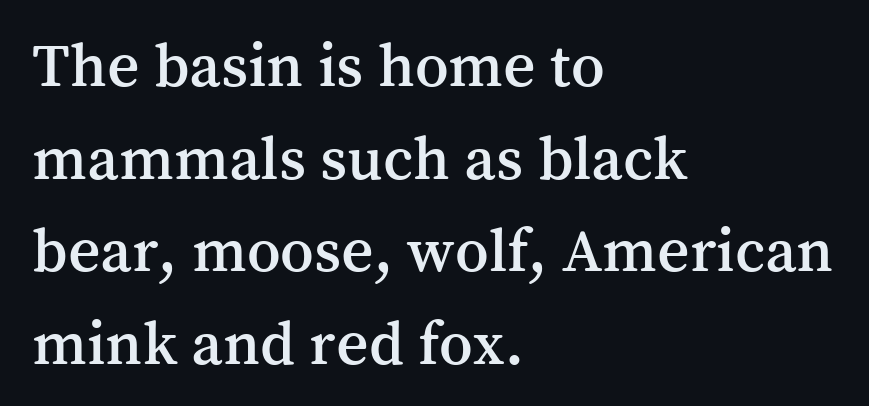
The image shows 63 px serif type, upright; set left-aligned, normal line spacing (1.47x), normal letter spacing, not underlined; medium stroke contrast and a medium x-height.
